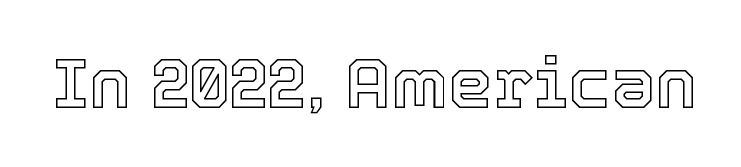
The image shows 71 px text type, upright; set normal letter spacing, not underlined; a medium x-height.
